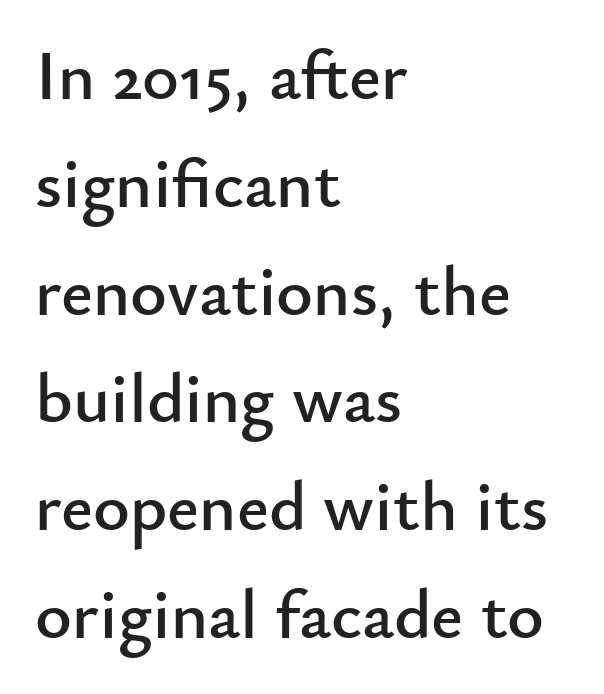
{"serif": "no", "italic": "no", "width": "normal", "stroke_contrast": "low", "x_height": "small", "monospaced": "no", "underline": "no", "align": "left", "line_spacing": "normal", "line_spacing_ratio": 1.54, "letter_spacing": "normal", "letter_spacing_em": 0.0, "glyph_px": 70}
